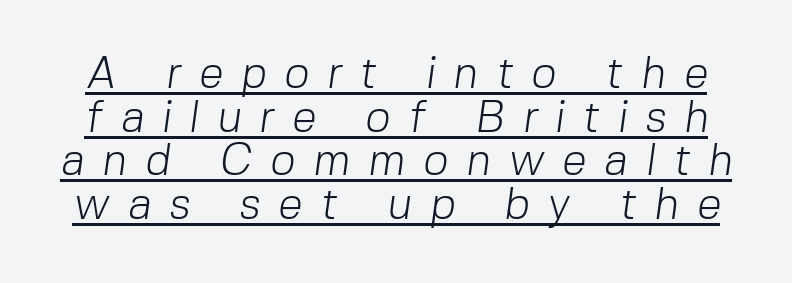
The image shows 44 px light sans-serif type; set tight line spacing (0.99x), unusually wide letter spacing (+0.41 em), underlined; low stroke contrast and a medium x-height.
